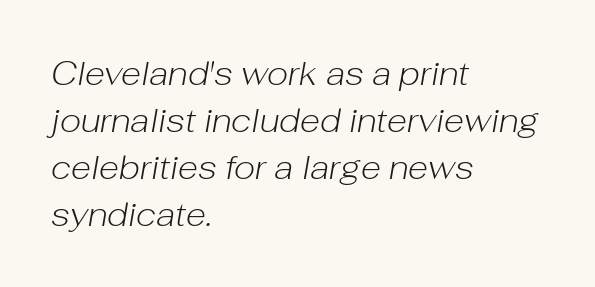
The image shows 33 px light type, italic (leaning right); set left-aligned, normal line spacing (1.42x), normal letter spacing, not underlined; low stroke contrast and a medium x-height.
